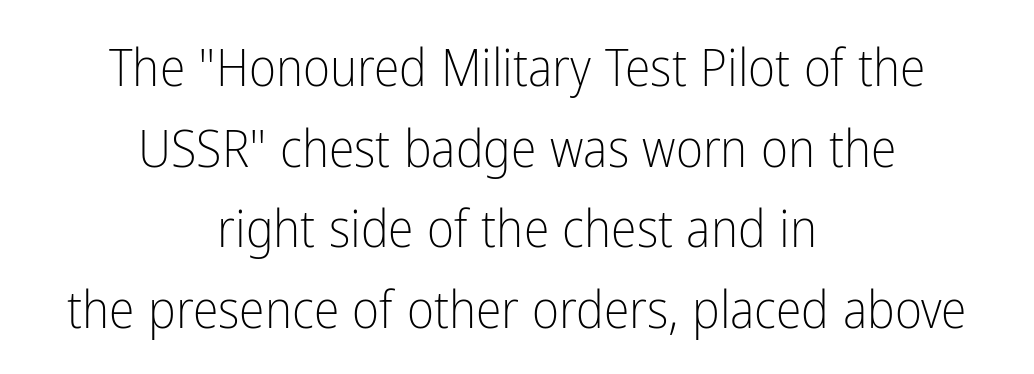
Is this a heavy cut? Hardly; it is regular or lighter. Type without underlining. Here the designer chose a conventional face with non-uniform glyph widths. Interline gaps are of average width in this sample. Nope, not italic — everything's standing straight. The typeface chosen for these lines omits serifs.
